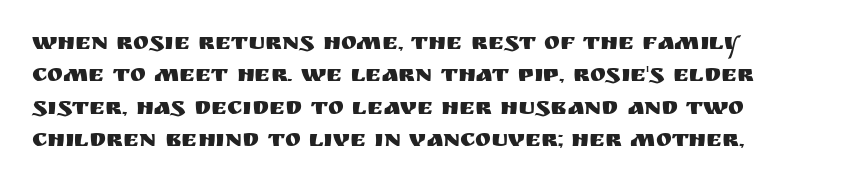
The image shows 24 px text type, upright; set normal line spacing (1.35x), normal letter spacing, not underlined.
